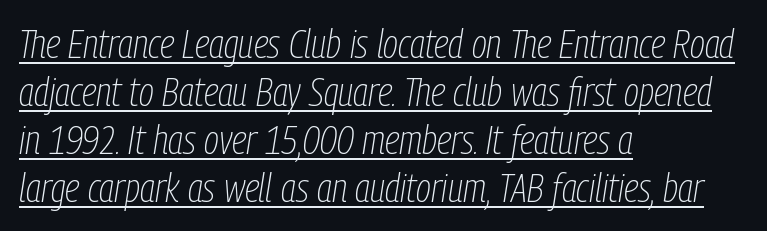
Q: Is the text bold? A: No.
Q: Is the text italic (slanted)? A: Yes, it leans right by about 9 degrees.
Q: Is the text underlined? A: Yes.
Q: How is the paragraph aligned? A: Left-aligned.
Q: Is the spacing between letters normal or unusually wide? A: Normal.
Q: Width (condensed, normal, or wide)? A: Condensed.
Q: Stroke contrast? A: Low.
Q: x-height? A: Medium.
Q: Monospaced? A: No.
